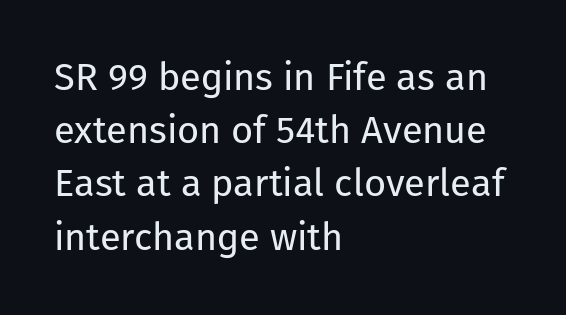
The image shows 38 px regular-weight sans-serif type, upright; set left-aligned, normal line spacing (1.4x), normal letter spacing, not underlined; low stroke contrast and a medium x-height.
